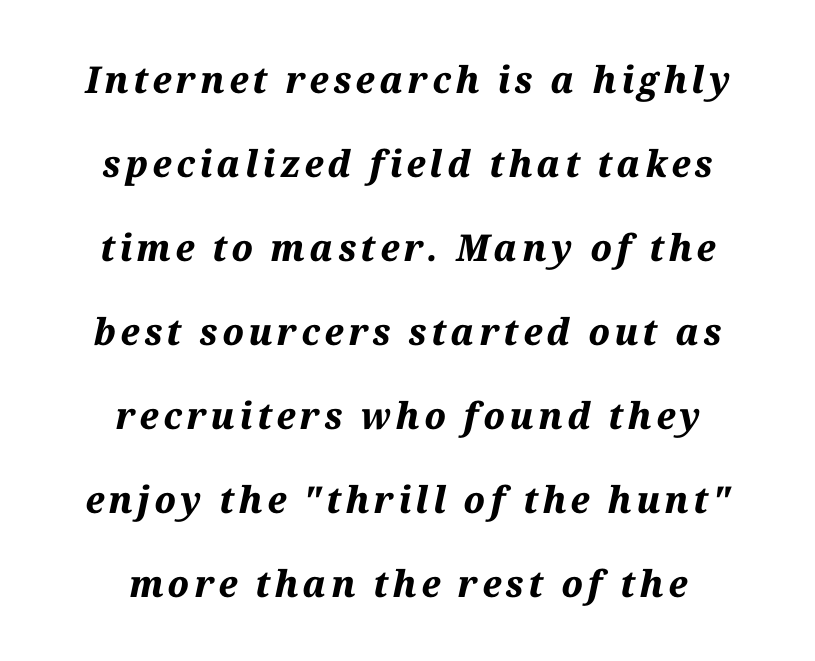
This rendering uses center alignment, leaving both contours irregular but symmetric. Summary of vertical rhythm: relaxed, with wide interline spacing. Slant detected: the letters are inclined. The space beneath each line is pristine and unruled. Thick stems and heavy bowls — unmistakably bold. A typesetter would call this proportional, since set widths differ per character.
